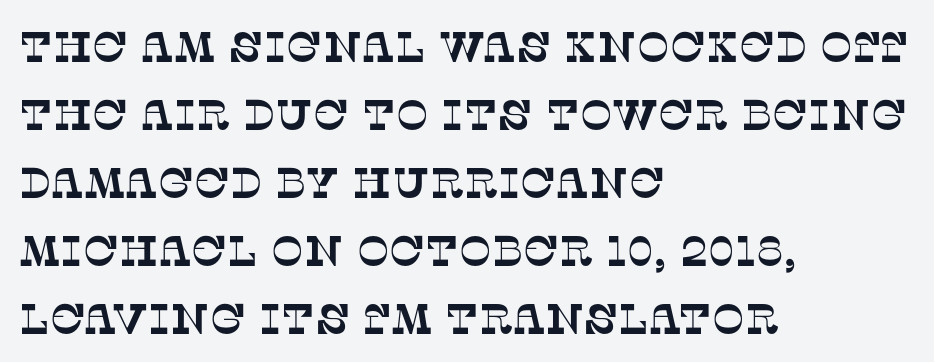
Reading down the column, the eye jumps a familiar distance to each next line. Note the varied advance widths — an 'i' is clearly narrower than an 'm'. Does the type have serifs? Yes, each stem ends in a small foot. Check the space under the baseline: it is left empty. Characters follow at the spacing the type designer built in.
